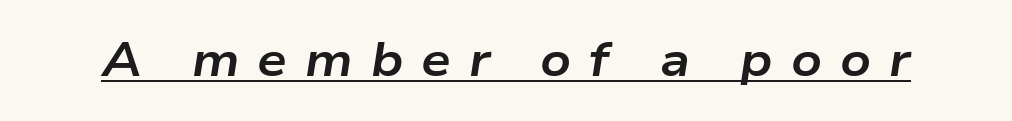
Every word sits above its own underline. Each word looks stretched out because of the extra space between its letters. Looks like regular typesetting: each glyph gets only the width it needs. The letters are bold, with thick, heavy strokes. This sample uses an oblique cut, with every glyph tilted off the vertical.
